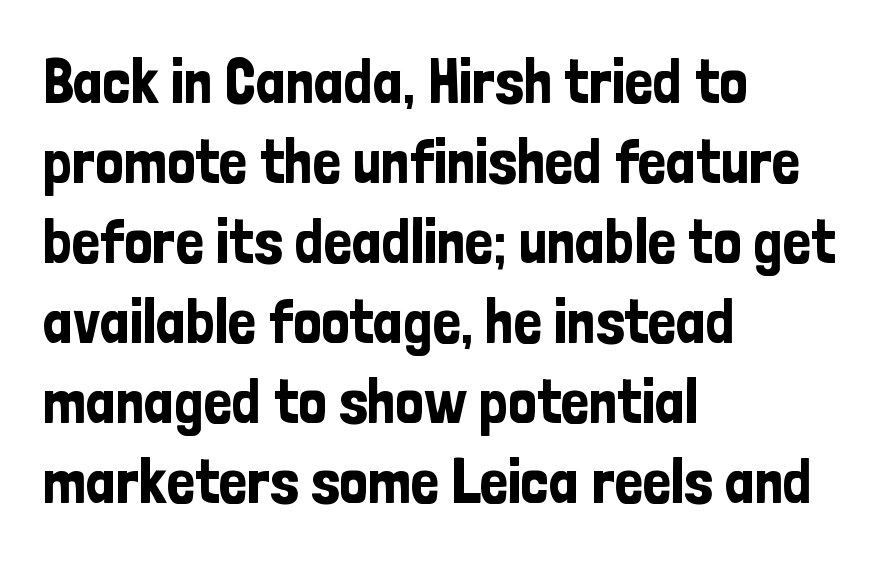
Q: Is the text italic (slanted)? A: No, it is upright.
Q: Is the typeface a serif or a sans-serif typeface? A: Sans-serif.
Q: Is the text underlined? A: No.
Q: How is the paragraph aligned? A: Left-aligned.
Q: Is the spacing between letters normal or unusually wide? A: Normal.
Q: Is the spacing between lines tight, normal or loose? A: Normal.
Q: Width (condensed, normal, or wide)? A: Condensed.
Q: Stroke contrast? A: Low.
Q: x-height? A: Medium.
Q: Monospaced? A: No.
